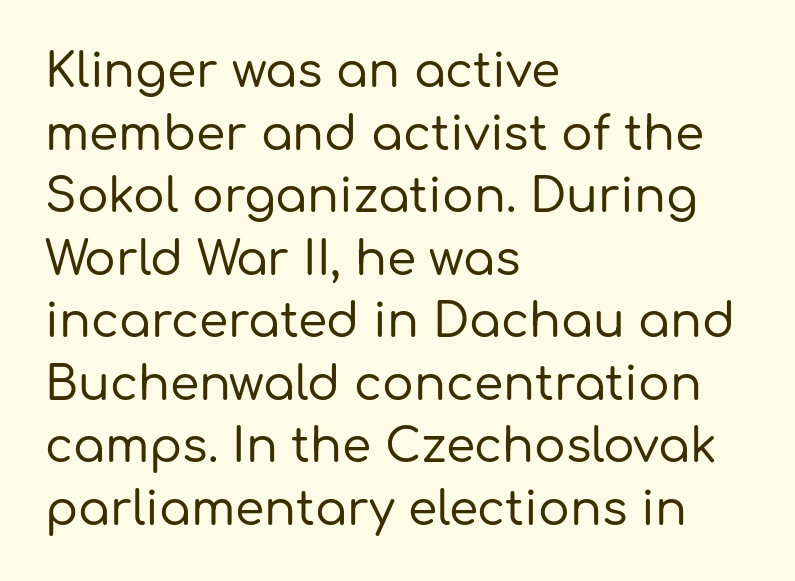
{"serif": "no", "italic": "no", "width": "normal", "stroke_contrast": "low", "x_height": "medium", "monospaced": "no", "underline": "no", "align": "left", "line_spacing": "normal", "line_spacing_ratio": 1.33, "letter_spacing": "normal", "letter_spacing_em": 0.0, "glyph_px": 47}
